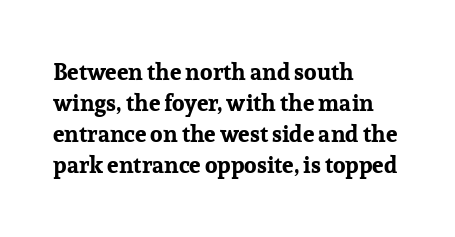
{"italic": "no", "bold": "yes", "underline": "no", "align": "left", "line_spacing": "normal", "line_spacing_ratio": 1.35, "letter_spacing": "normal", "letter_spacing_em": 0.0, "glyph_px": 23}
